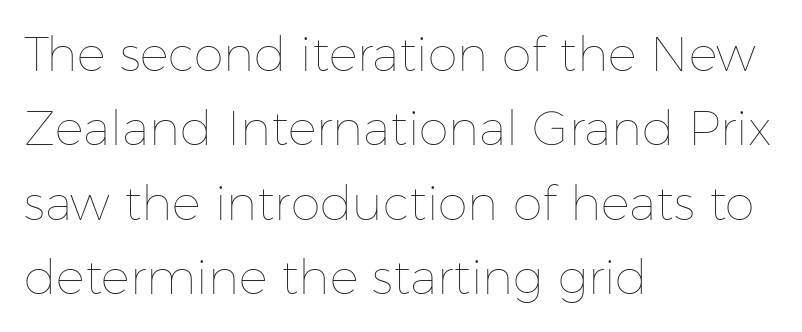
{"italic": "no", "bold": "no", "weight": "thin", "width": "normal", "stroke_contrast": "low", "x_height": "medium", "monospaced": "no", "underline": "no", "align": "left", "line_spacing": "normal", "line_spacing_ratio": 1.55, "letter_spacing": "normal", "letter_spacing_em": 0.0, "glyph_px": 48}
